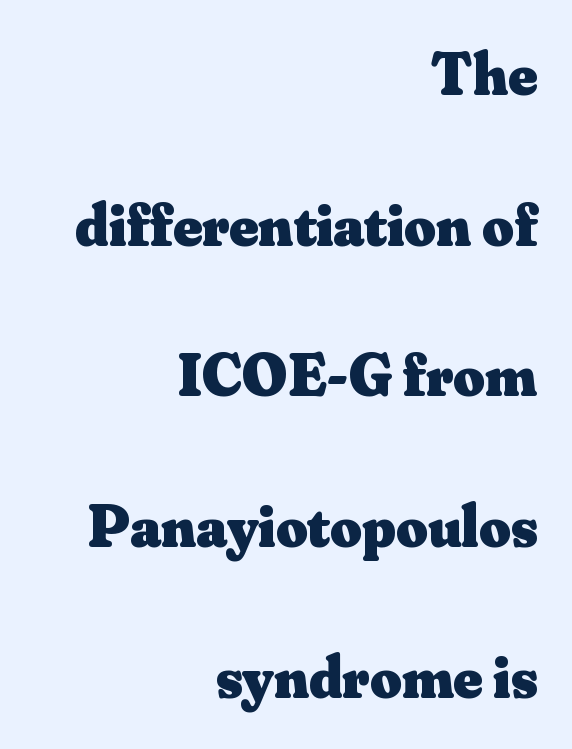
The image shows 61 px heavy serif type, upright; set right-aligned, loose line spacing (2.47x), normal letter spacing, not underlined; medium stroke contrast and a small x-height.
